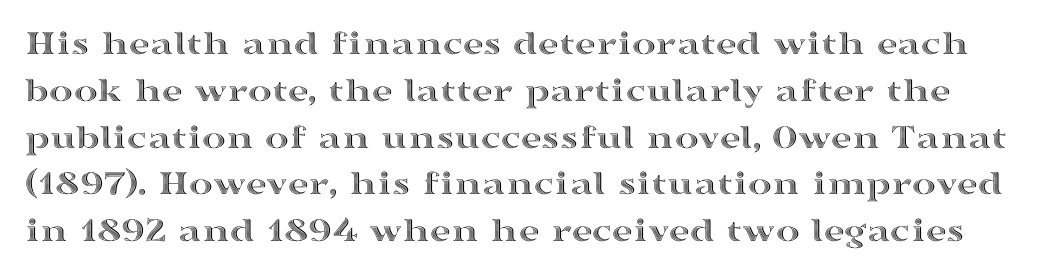
Characters remain perfectly vertical along every line. Think of a printed novel: that variable character pitch is what you see here. Lines of text with bare space underneath. Default kerning and tracking; the words read as compact shapes. Horizontal bands of white between lines are of average thickness.
